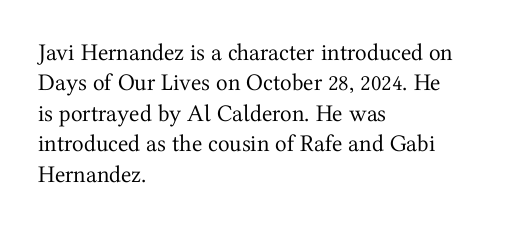
The image shows 24 px text type, upright; set left-aligned, normal line spacing (1.27x), normal letter spacing, not underlined.
